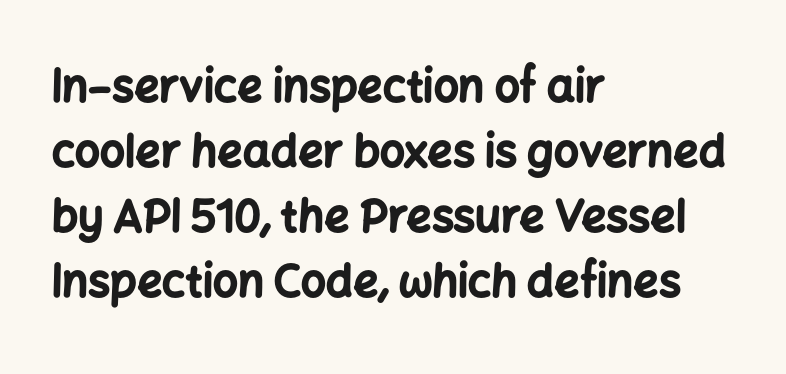
Does the leading feel generous? No, just average. The text was rendered using a sans face with plain stroke endings. This sample uses an upright cut, with every glyph sitting square on the baseline. Proportional: the letters do not fall into vertical columns.
